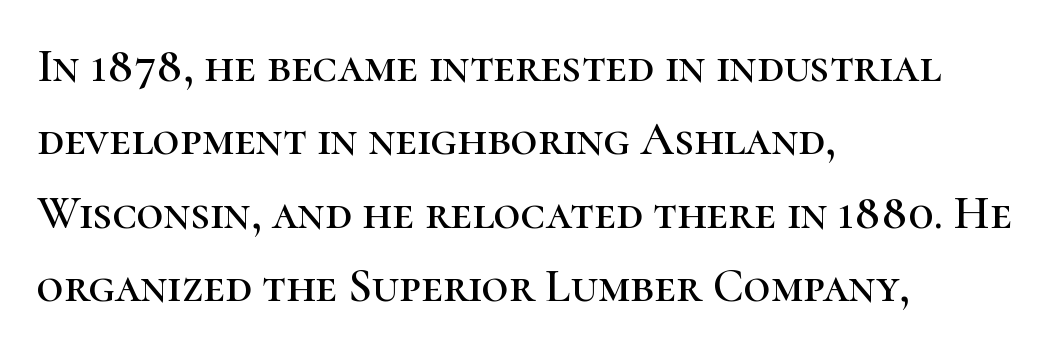
Q: Is the text italic (slanted)? A: No, it is upright.
Q: Is the typeface a serif or a sans-serif typeface? A: Serif.
Q: Is the text underlined? A: No.
Q: How is the paragraph aligned? A: Left-aligned.
Q: Is the spacing between letters normal or unusually wide? A: Normal.
Q: Is the spacing between lines tight, normal or loose? A: Normal.
Q: Width (condensed, normal, or wide)? A: Normal.
Q: Stroke contrast? A: High.
Q: x-height? A: Medium.
Q: Monospaced? A: No.
